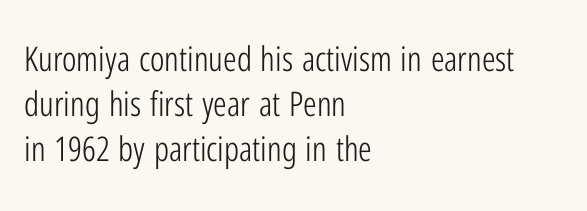
The specimen omits any rule beneath the text block's lines. The passage shown stacks its lines at a standard gap. Is the letter spacing exaggerated? No — it looks like the ordinary default. Each letter keeps its own natural width here, so spacing adapts to shape.
